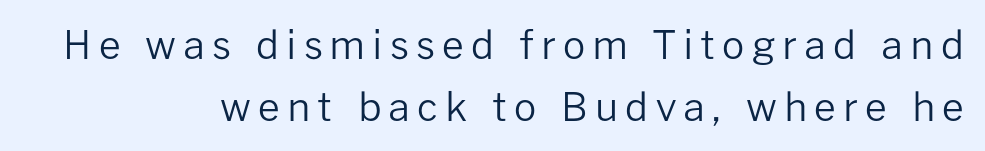
Vertical strokes here are truly vertical. A typesetter would call this leading conventional body-copy spacing. Visually the block forms a straight wall on the right and a jagged coastline on the left. Compared with a typical body face, this is equally light or lighter still.
